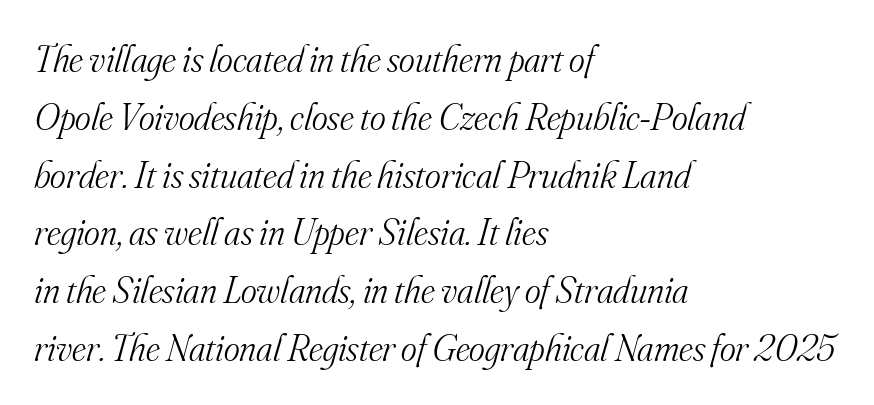
Q: Is the text bold? A: No.
Q: Is the text italic (slanted)? A: Yes, it leans right by about 16 degrees.
Q: Is the typeface a serif or a sans-serif typeface? A: Serif.
Q: Is the text underlined? A: No.
Q: How is the paragraph aligned? A: Left-aligned.
Q: Is the spacing between letters normal or unusually wide? A: Normal.
Q: Is the spacing between lines tight, normal or loose? A: Normal.
Q: Width (condensed, normal, or wide)? A: Normal.
Q: Stroke contrast? A: Medium.
Q: x-height? A: Small.
Q: Monospaced? A: No.
